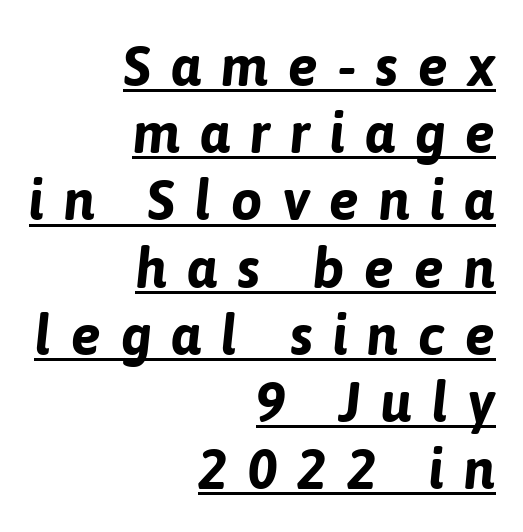
Q: Is the text bold? A: Yes.
Q: Is the text italic (slanted)? A: Yes, it leans right by about 6 degrees.
Q: Is the text underlined? A: Yes.
Q: How is the paragraph aligned? A: Right-aligned.
Q: Is the spacing between letters normal or unusually wide? A: Unusually wide.
Q: Width (condensed, normal, or wide)? A: Normal.
Q: Stroke contrast? A: Low.
Q: x-height? A: Medium.
Q: Monospaced? A: No.
